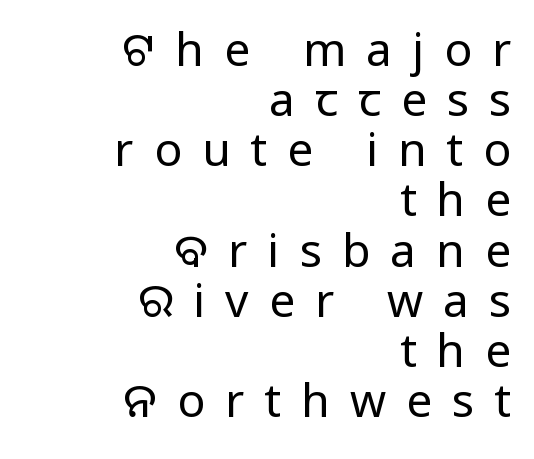
{"serif": "no", "italic": "no", "bold": "no", "weight": "regular", "width": "normal", "stroke_contrast": "low", "x_height": "medium", "monospaced": "no", "underline": "no", "align": "right", "line_spacing": "tight", "line_spacing_ratio": 1.09, "letter_spacing": "wide", "letter_spacing_em": 0.44, "glyph_px": 46}
